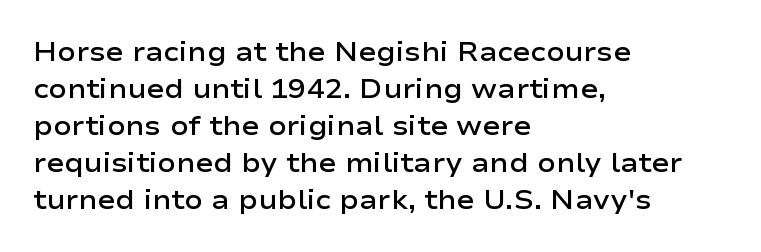
Q: Is the text bold? A: Semi-bold.
Q: Is the text italic (slanted)? A: No, it is upright.
Q: Is the text underlined? A: No.
Q: How is the paragraph aligned? A: Left-aligned.
Q: Is the spacing between letters normal or unusually wide? A: Normal.
Q: Is the spacing between lines tight, normal or loose? A: Normal.
